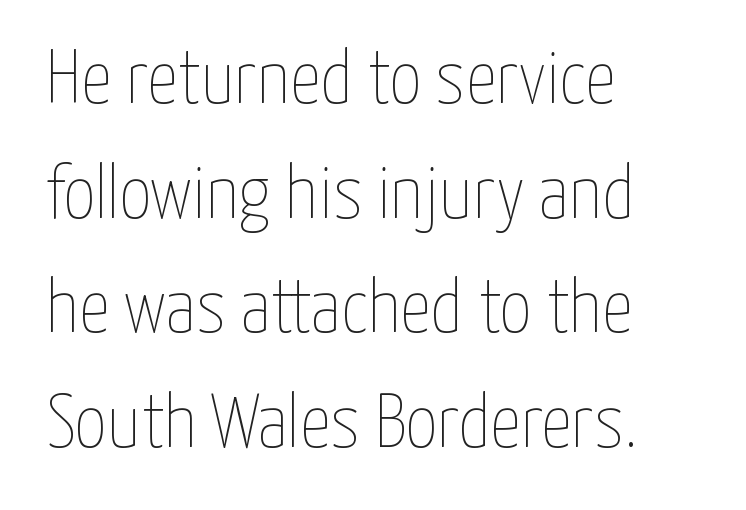
{"italic": "no", "bold": "no", "weight": "thin", "width": "condensed", "stroke_contrast": "low", "x_height": "medium", "monospaced": "no", "underline": "no", "align": "left", "line_spacing": "normal", "line_spacing_ratio": 1.49, "letter_spacing": "normal", "letter_spacing_em": 0.0, "glyph_px": 77}
